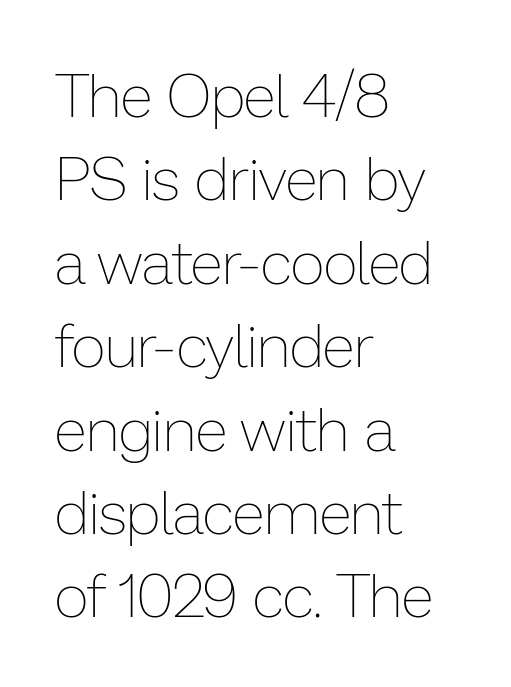
{"italic": "no", "bold": "no", "weight": "thin", "width": "normal", "stroke_contrast": "low", "x_height": "medium", "monospaced": "no", "underline": "no", "align": "left", "line_spacing": "normal", "line_spacing_ratio": 1.39, "letter_spacing": "normal", "letter_spacing_em": 0.0, "glyph_px": 60}
